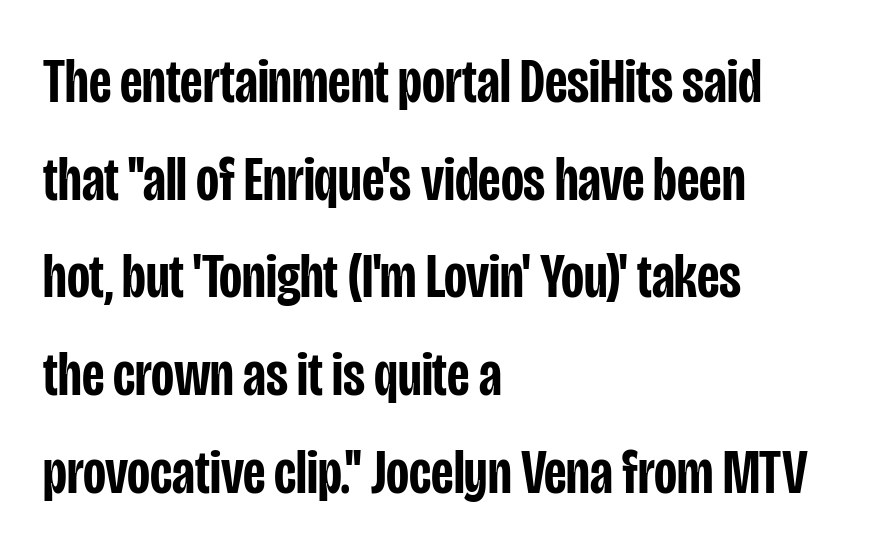
Q: Is the text bold? A: Semi-bold.
Q: Is the text italic (slanted)? A: No, it is upright.
Q: Is the typeface a serif or a sans-serif typeface? A: Sans-serif.
Q: Is the text underlined? A: No.
Q: How is the paragraph aligned? A: Left-aligned.
Q: Is the spacing between letters normal or unusually wide? A: Normal.
Q: Is the spacing between lines tight, normal or loose? A: Normal.
Q: Width (condensed, normal, or wide)? A: Condensed.
Q: Stroke contrast? A: Low.
Q: x-height? A: Large.
Q: Monospaced? A: No.
